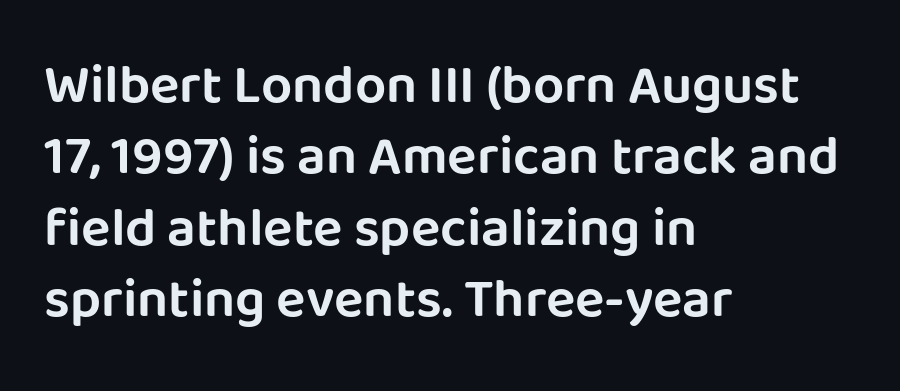
{"serif": "no", "italic": "no", "width": "normal", "stroke_contrast": "low", "x_height": "large", "monospaced": "no", "underline": "no", "align": "left", "line_spacing": "normal", "line_spacing_ratio": 1.3, "letter_spacing": "normal", "letter_spacing_em": 0.0, "glyph_px": 55}
